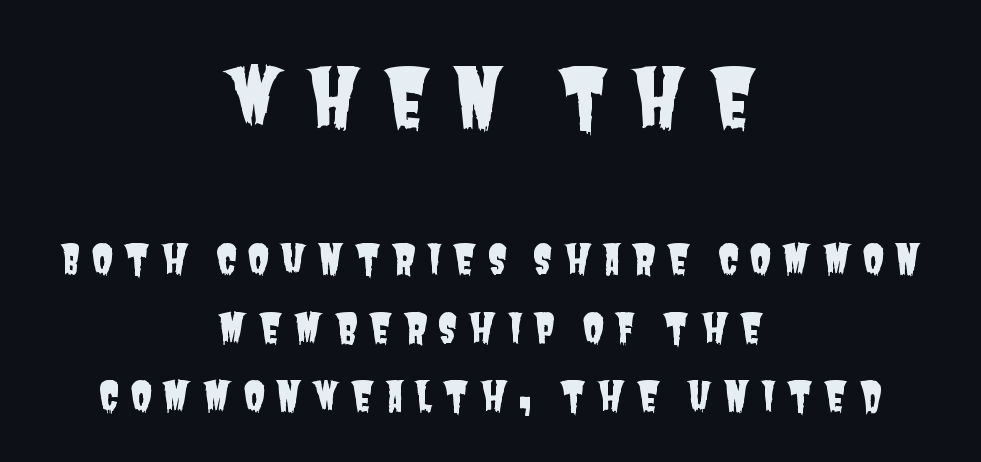
Q: Is the typeface a serif or a sans-serif typeface? A: Sans-serif.
Q: Is the text underlined? A: No.
Q: How is the paragraph aligned? A: Centered.
Q: Is the spacing between letters normal or unusually wide? A: Unusually wide.
Q: Which block of text is set in a larger size, the first (top) or the second (bottom)? A: The first (top) one.
Q: Width (condensed, normal, or wide)? A: Condensed.
Q: Stroke contrast? A: Low.
Q: x-height? A: Large.
Q: Monospaced? A: No.
